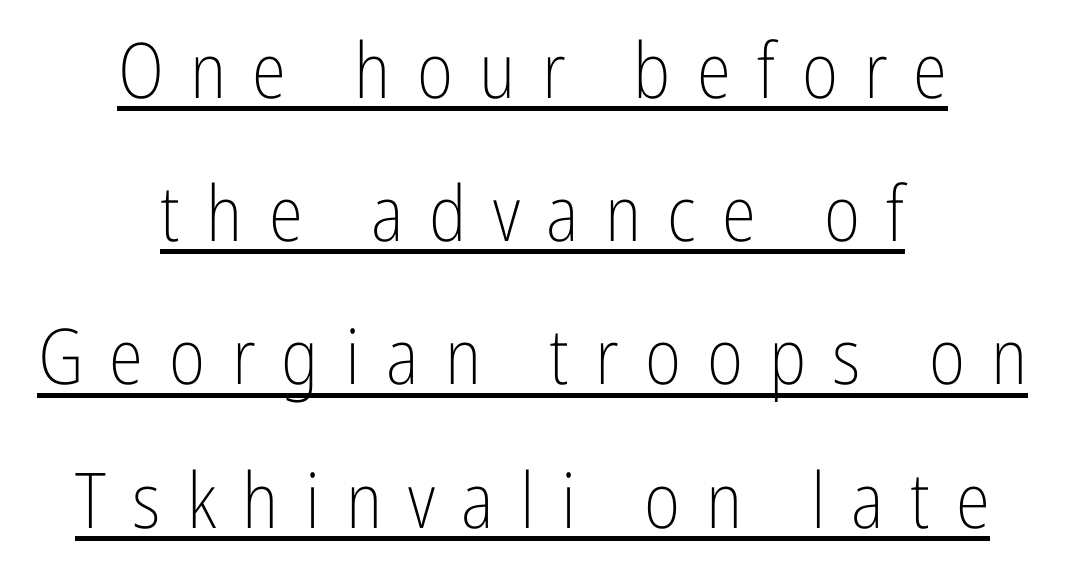
Observe the wide spacing: letters keep a clear distance from each other. Characters remain perfectly vertical along every line. Caption: lettering with a line underneath. The lines are quadded center.
